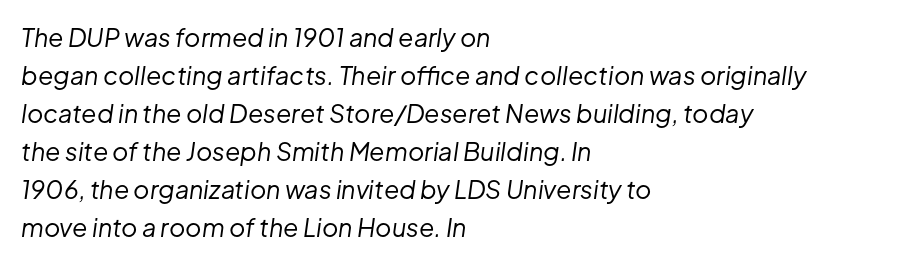
Q: Is the text bold? A: No.
Q: Is the text italic (slanted)? A: Yes, it leans right by about 8 degrees.
Q: Is the text underlined? A: No.
Q: How is the paragraph aligned? A: Left-aligned.
Q: Is the spacing between letters normal or unusually wide? A: Normal.
Q: Is the spacing between lines tight, normal or loose? A: Normal.
